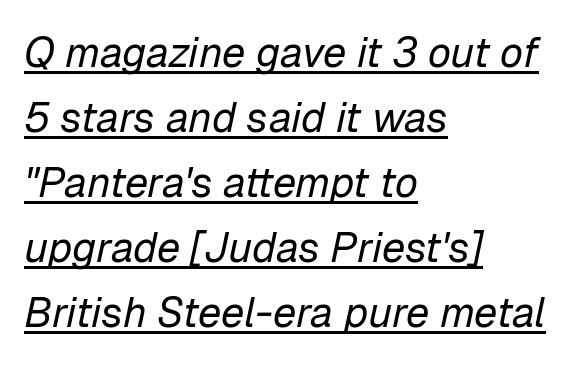
The image shows 42 px regular-weight type, italic (leaning right); set left-aligned, normal line spacing (1.55x), normal letter spacing, underlined; low stroke contrast and a medium x-height.
